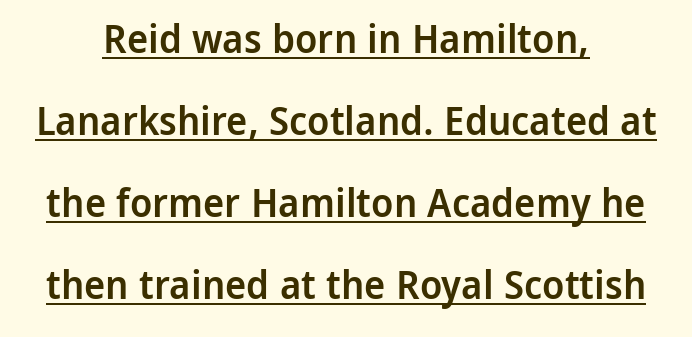
Q: Is the text bold? A: Semi-bold.
Q: Is the text italic (slanted)? A: No, it is upright.
Q: Is the typeface a serif or a sans-serif typeface? A: Sans-serif.
Q: Is the text underlined? A: Yes.
Q: How is the paragraph aligned? A: Centered.
Q: Is the spacing between letters normal or unusually wide? A: Normal.
Q: Is the spacing between lines tight, normal or loose? A: Loose.
Q: Width (condensed, normal, or wide)? A: Normal.
Q: Stroke contrast? A: Low.
Q: x-height? A: Medium.
Q: Monospaced? A: No.
